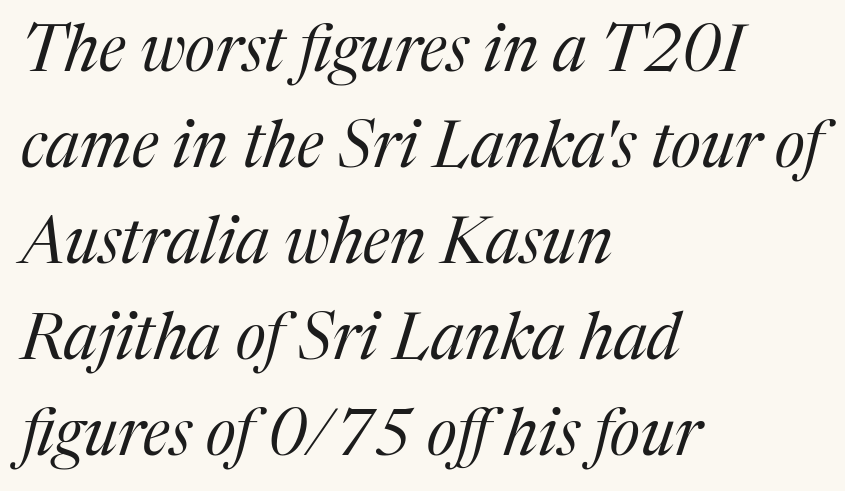
Q: Is the text bold? A: No.
Q: Is the text italic (slanted)? A: Yes, it leans right by about 17 degrees.
Q: Is the typeface a serif or a sans-serif typeface? A: Serif.
Q: Is the text underlined? A: No.
Q: How is the paragraph aligned? A: Left-aligned.
Q: Is the spacing between letters normal or unusually wide? A: Normal.
Q: Is the spacing between lines tight, normal or loose? A: Normal.
Q: Width (condensed, normal, or wide)? A: Normal.
Q: Stroke contrast? A: Medium.
Q: x-height? A: Medium.
Q: Monospaced? A: No.
